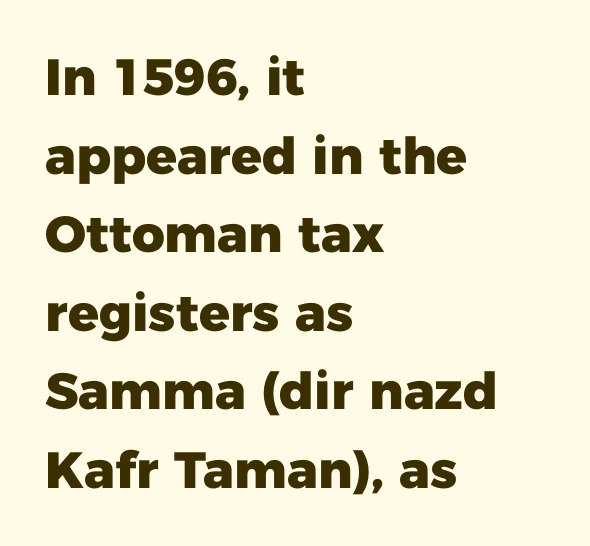
Q: Is the text bold? A: Yes.
Q: Is the text italic (slanted)? A: No, it is upright.
Q: Is the typeface a serif or a sans-serif typeface? A: Sans-serif.
Q: Is the text underlined? A: No.
Q: How is the paragraph aligned? A: Left-aligned.
Q: Is the spacing between letters normal or unusually wide? A: Normal.
Q: Is the spacing between lines tight, normal or loose? A: Normal.
Q: Width (condensed, normal, or wide)? A: Normal.
Q: Stroke contrast? A: Low.
Q: x-height? A: Medium.
Q: Monospaced? A: No.
